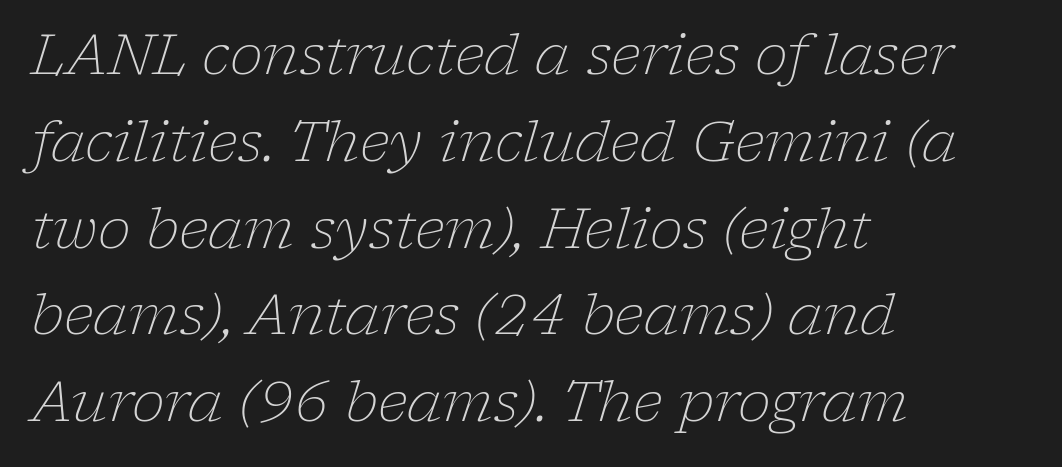
The characters are drawn with everyday or finer stroke widths. Honestly, there is no underline to notice here at all. Tracking here is standard; glyphs follow each other at the usual distance. Little horizontal feet cap the strokes, marking this as serif type.
